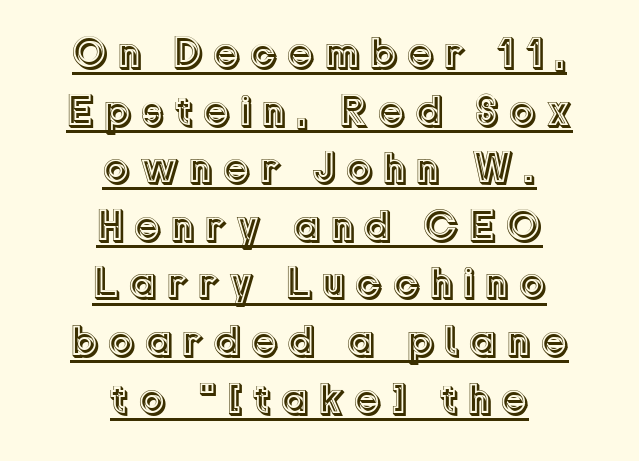
{"italic": "no", "width": "normal", "x_height": "medium", "monospaced": "no", "underline": "yes", "align": "center", "line_spacing": "normal", "line_spacing_ratio": 1.34, "letter_spacing": "wide", "letter_spacing_em": 0.22, "glyph_px": 43}
